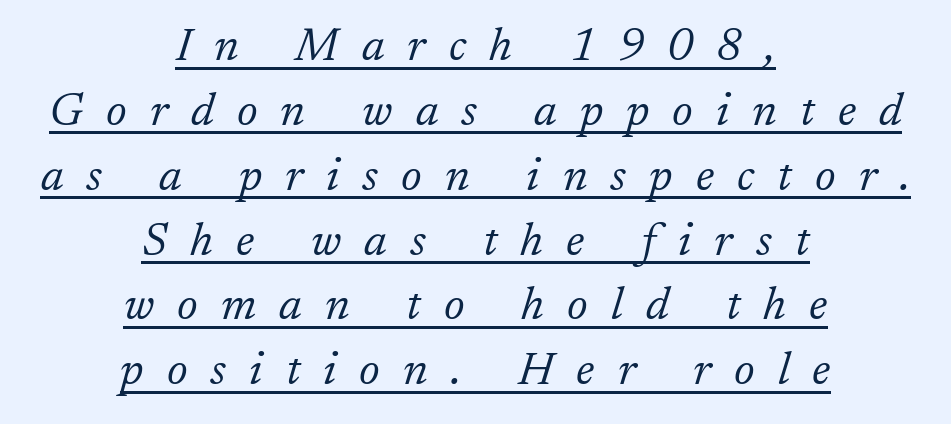
{"serif": "yes", "italic": "yes", "lean": "right", "slant_degrees": 17, "bold": "no", "weight": "light", "width": "normal", "stroke_contrast": "low", "x_height": "medium", "monospaced": "no", "underline": "yes", "align": "center", "line_spacing": "normal", "line_spacing_ratio": 1.41, "letter_spacing": "wide", "letter_spacing_em": 0.5, "glyph_px": 46}
